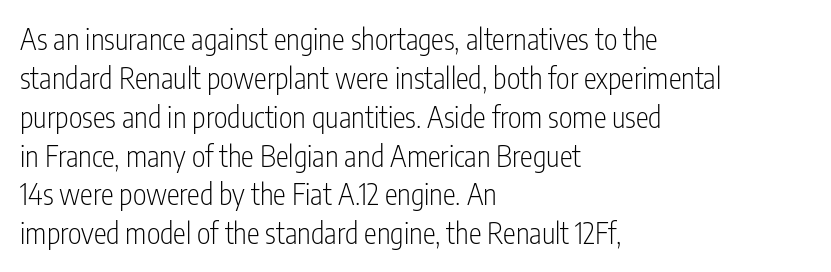
The image shows 29 px light, condensed sans-serif type, upright; set left-aligned, normal line spacing (1.34x), normal letter spacing, not underlined; low stroke contrast and a medium x-height.
